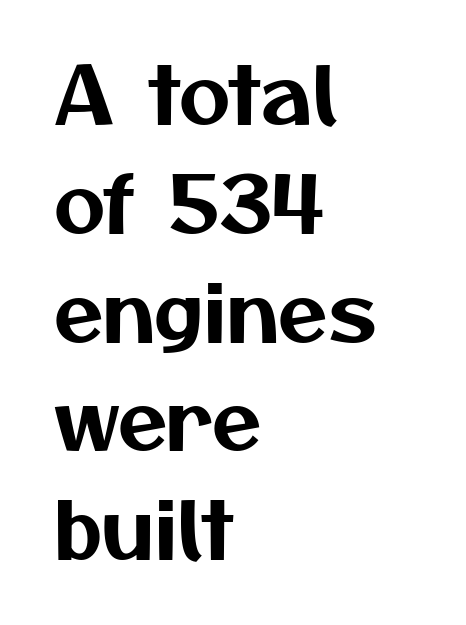
{"serif": "no", "width": "normal", "stroke_contrast": "medium", "x_height": "medium", "monospaced": "no", "underline": "no", "align": "left", "line_spacing": "normal", "line_spacing_ratio": 1.36, "letter_spacing": "normal", "letter_spacing_em": 0.0, "glyph_px": 80}
